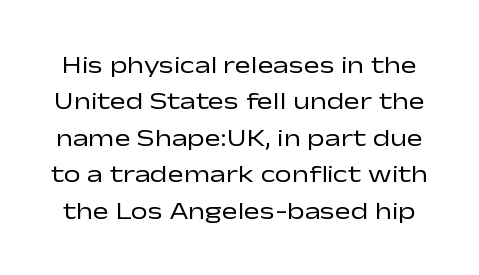
{"italic": "no", "bold": "no", "underline": "no", "line_spacing": "normal", "line_spacing_ratio": 1.52, "letter_spacing": "normal", "letter_spacing_em": 0.0, "glyph_px": 24}
